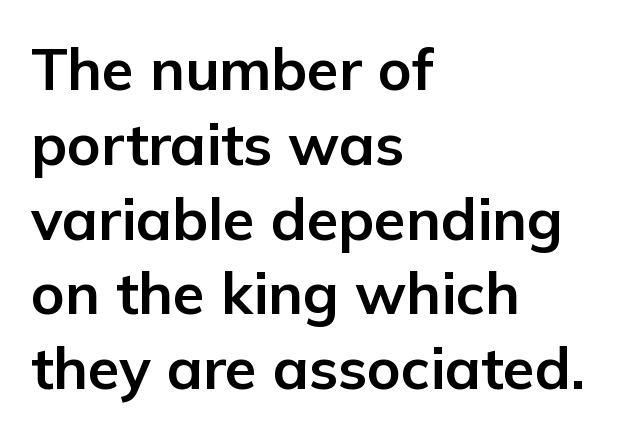
{"serif": "no", "italic": "no", "bold": "yes", "weight": "bold", "width": "normal", "stroke_contrast": "low", "x_height": "medium", "monospaced": "no", "underline": "no", "align": "left", "line_spacing": "normal", "line_spacing_ratio": 1.29, "letter_spacing": "normal", "letter_spacing_em": 0.0, "glyph_px": 58}
